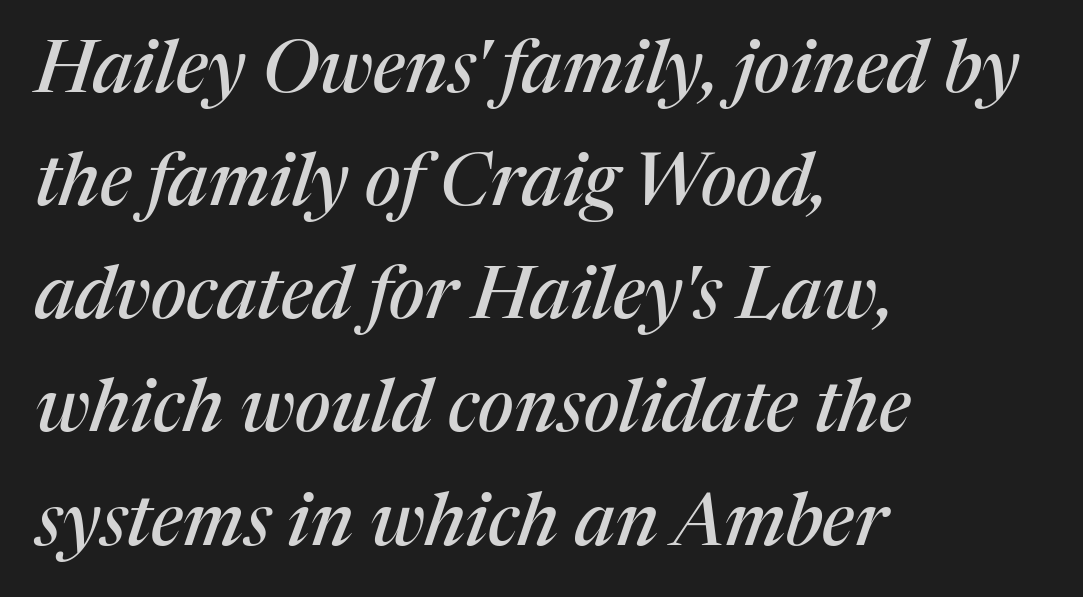
{"serif": "yes", "italic": "yes", "lean": "right", "slant_degrees": 17, "width": "normal", "stroke_contrast": "medium", "x_height": "medium", "monospaced": "no", "underline": "no", "align": "left", "line_spacing": "normal", "line_spacing_ratio": 1.55, "letter_spacing": "normal", "letter_spacing_em": 0.0, "glyph_px": 73}
